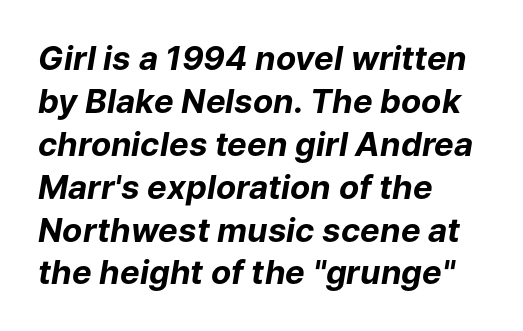
The image shows 33 px bold type, italic (leaning right); set left-aligned, normal line spacing (1.3x), normal letter spacing, not underlined; low stroke contrast and a medium x-height.
